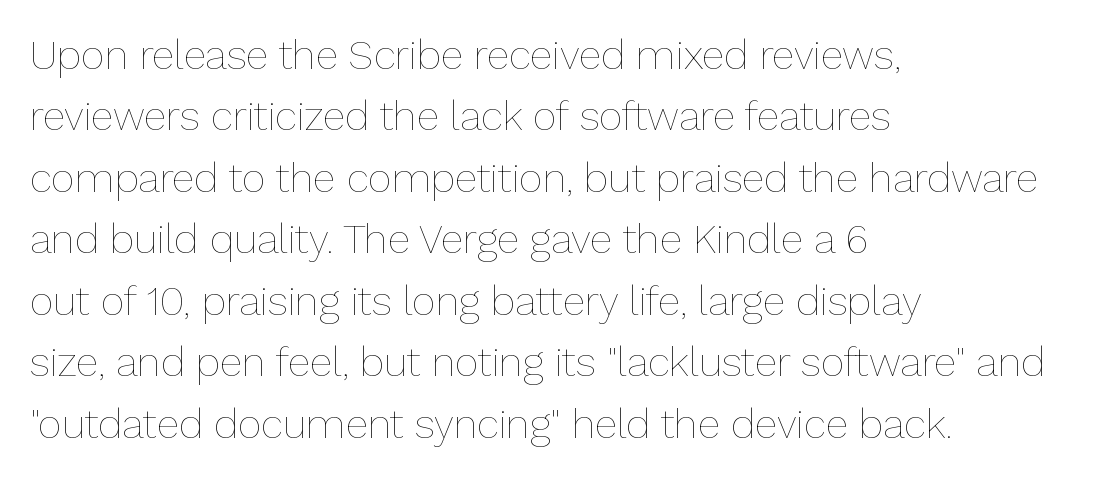
The image shows 41 px thin type, upright; set left-aligned, normal line spacing (1.5x), normal letter spacing, not underlined; low stroke contrast and a medium x-height.
